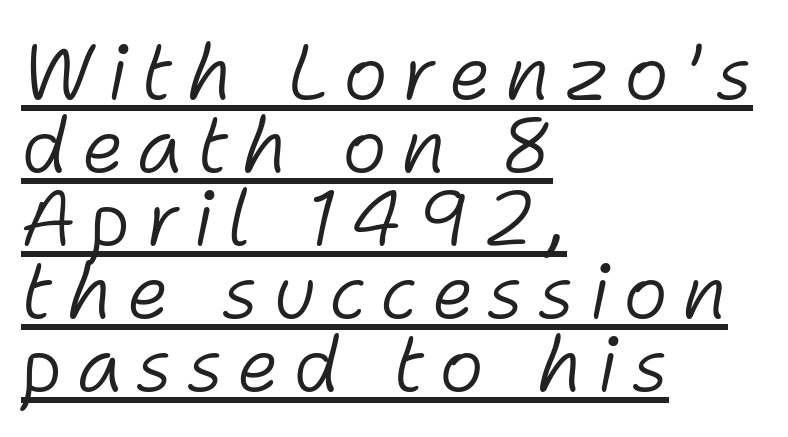
{"italic": "yes", "lean": "right", "slant_degrees": 11, "bold": "no", "weight": "light", "width": "normal", "stroke_contrast": "low", "x_height": "medium", "monospaced": "no", "underline": "yes", "align": "left", "line_spacing": "tight", "line_spacing_ratio": 0.96, "glyph_px": 76}
